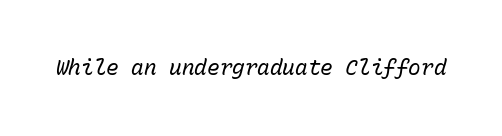
Looking at the ascenders, they clearly lean. The horizontal fit of the characters is conventional and even. The space directly below the letters is spotless. Ink coverage per letter is moderate at most.
